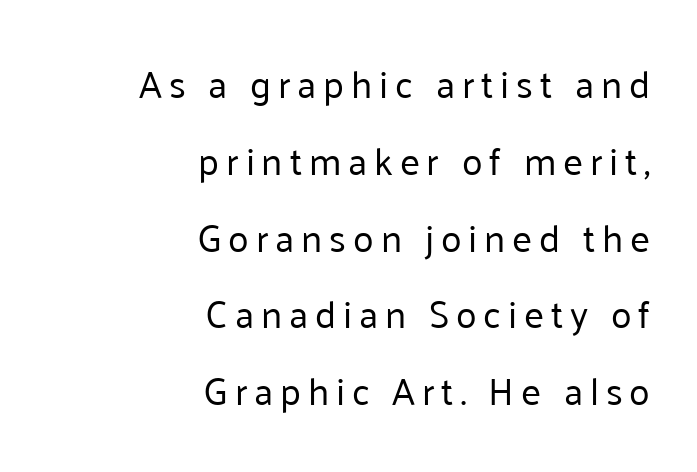
The image shows 38 px regular-weight sans-serif type, upright; set right-aligned, loose line spacing (2.02x), not underlined; low stroke contrast and a medium x-height.
